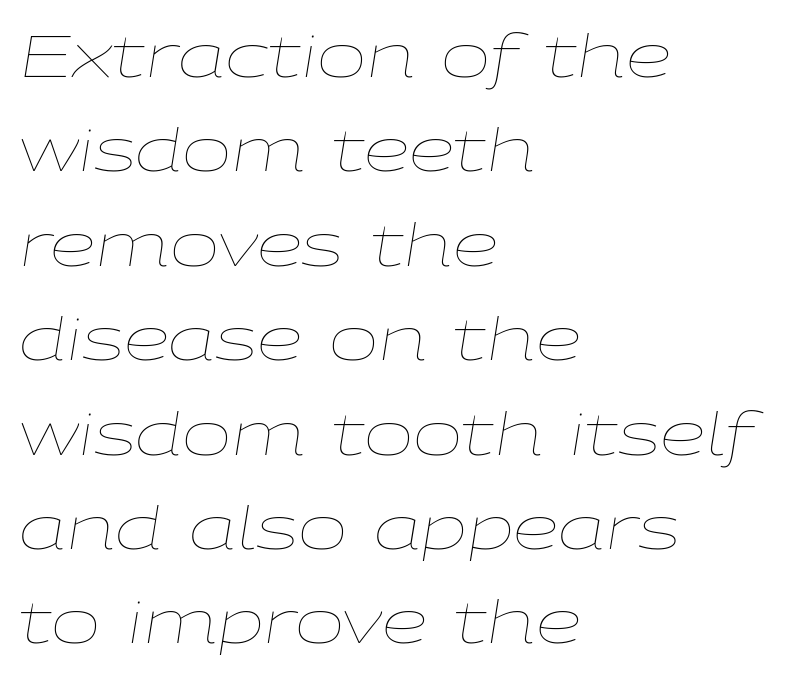
{"italic": "yes", "lean": "right", "slant_degrees": 9, "bold": "no", "weight": "thin", "width": "wide", "stroke_contrast": "low", "x_height": "medium", "monospaced": "no", "underline": "no", "align": "left", "line_spacing": "normal", "line_spacing_ratio": 1.6, "letter_spacing": "normal", "letter_spacing_em": 0.0, "glyph_px": 59}
